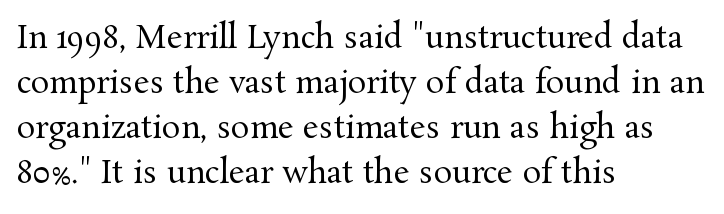
Q: Is the text bold? A: No.
Q: Is the text italic (slanted)? A: No, it is upright.
Q: Is the typeface a serif or a sans-serif typeface? A: Serif.
Q: Is the text underlined? A: No.
Q: How is the paragraph aligned? A: Left-aligned.
Q: Is the spacing between letters normal or unusually wide? A: Normal.
Q: Is the spacing between lines tight, normal or loose? A: Normal.
Q: Width (condensed, normal, or wide)? A: Normal.
Q: Stroke contrast? A: Medium.
Q: x-height? A: Medium.
Q: Monospaced? A: No.
